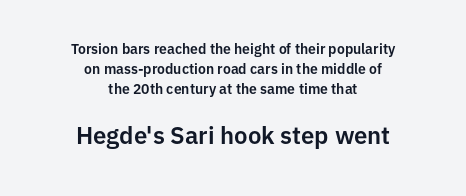
Q: Is the text italic (slanted)? A: No, it is upright.
Q: Is the text underlined? A: No.
Q: How is the paragraph aligned? A: Centered.
Q: Is the spacing between letters normal or unusually wide? A: Normal.
Q: Is the spacing between lines tight, normal or loose? A: Normal.
Q: Which block of text is set in a larger size, the first (top) or the second (bottom)? A: The second (bottom) one.
